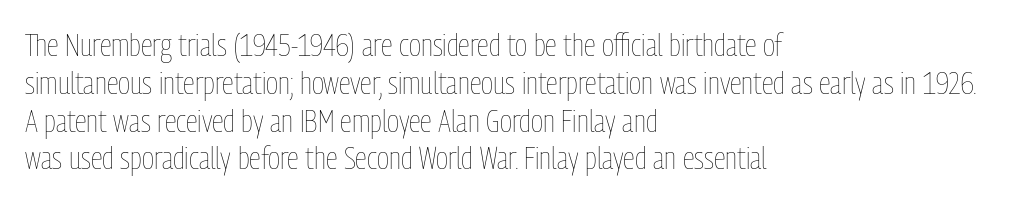
The strip under each line holds only bare page. This rendering leaves character spacing at its baseline value. The cut favours lightness, reaching ordinary text weight at its darkest. Casual observation: everything's shoved over to the left. This sample has the flowing, uneven cadence of proportional lettering.
